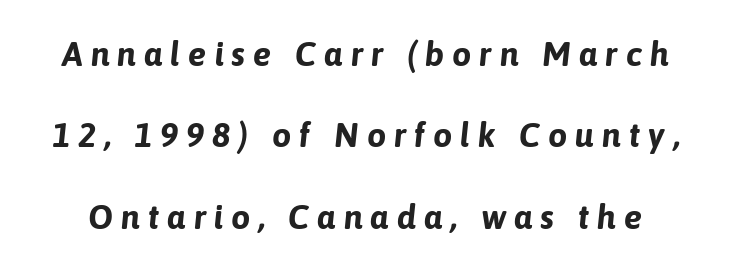
Q: Is the text bold? A: Yes.
Q: Is the text italic (slanted)? A: Yes, it leans right by about 6 degrees.
Q: Is the text underlined? A: No.
Q: Is the spacing between letters normal or unusually wide? A: Unusually wide.
Q: Is the spacing between lines tight, normal or loose? A: Loose.
Q: Width (condensed, normal, or wide)? A: Normal.
Q: Stroke contrast? A: Low.
Q: x-height? A: Medium.
Q: Monospaced? A: No.
